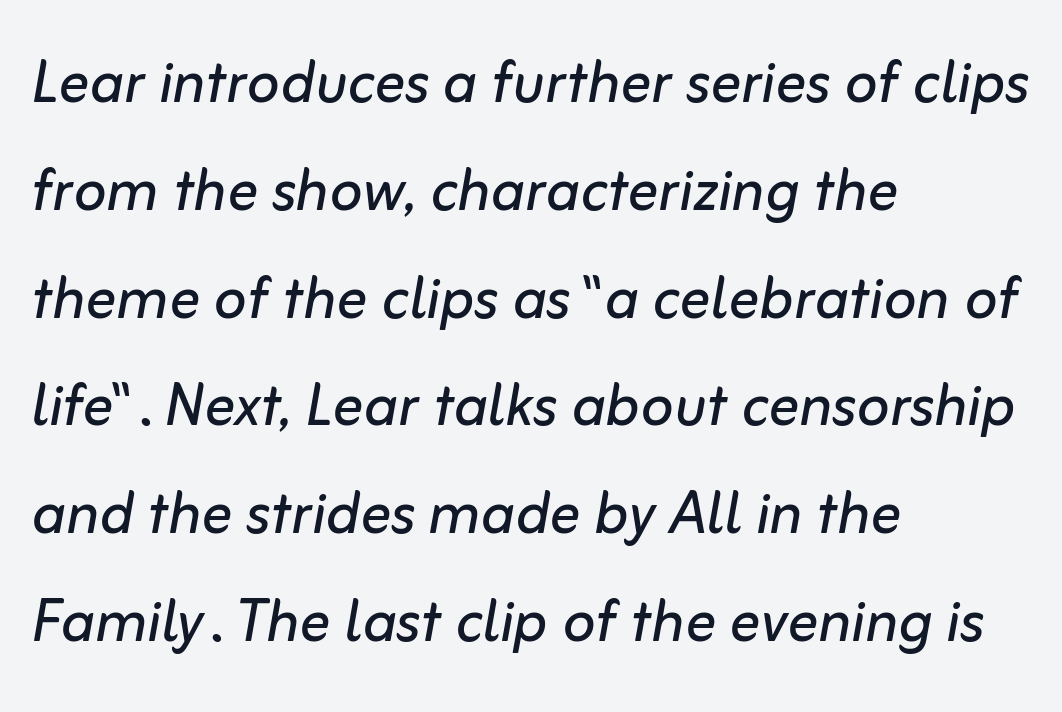
Quick note: underline off. In terms of letterspacing, this is plain default setting. Notice how the stems are inclined rather than vertical — that's the hallmark of italics. You could not count columns in this text — the font is proportionally spaced. The font sits on the lighter half of the weight spectrum, regular included.
